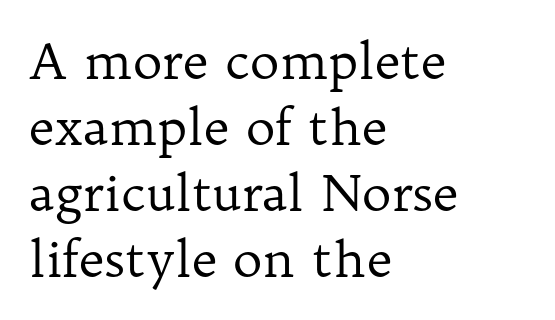
Q: Is the text bold? A: No.
Q: Is the text italic (slanted)? A: No, it is upright.
Q: Is the typeface a serif or a sans-serif typeface? A: Serif.
Q: Is the text underlined? A: No.
Q: How is the paragraph aligned? A: Left-aligned.
Q: Is the spacing between letters normal or unusually wide? A: Normal.
Q: Is the spacing between lines tight, normal or loose? A: Normal.
Q: Width (condensed, normal, or wide)? A: Normal.
Q: Stroke contrast? A: Low.
Q: x-height? A: Medium.
Q: Monospaced? A: No.
